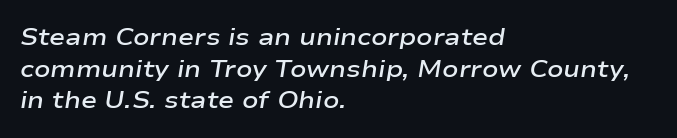
{"italic": "yes", "lean": "right", "slant_degrees": 9, "bold": "semi", "underline": "no", "align": "left", "line_spacing": "normal", "line_spacing_ratio": 1.32, "letter_spacing": "normal", "letter_spacing_em": 0.0, "glyph_px": 24}
